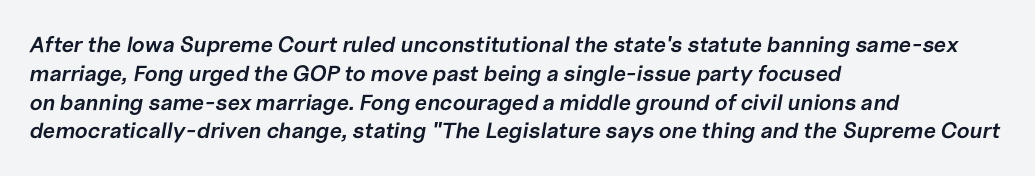
The image shows 22 px text type, italic (leaning right); set left-aligned, normal line spacing (1.31x), normal letter spacing, not underlined.
